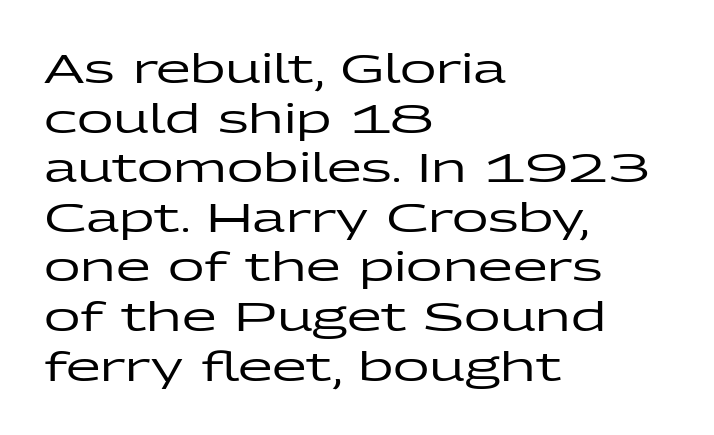
The text was rendered using a sans face with plain stroke endings. These lines keep a tight, regular rhythm from letter to letter. Rendered with straight, roman letterforms. Looks like regular typesetting: each glyph gets only the width it needs.
